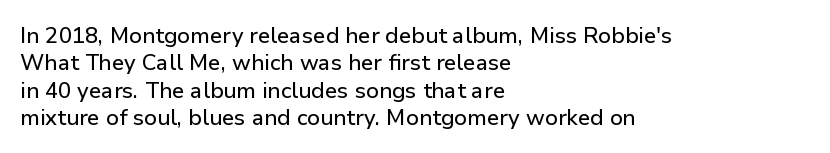
The lines are quadded left. Bare-footed words on every line. Notice how the stems are strictly vertical — no italics here. The gaps between neighbouring characters are ordinary and unremarkable.
